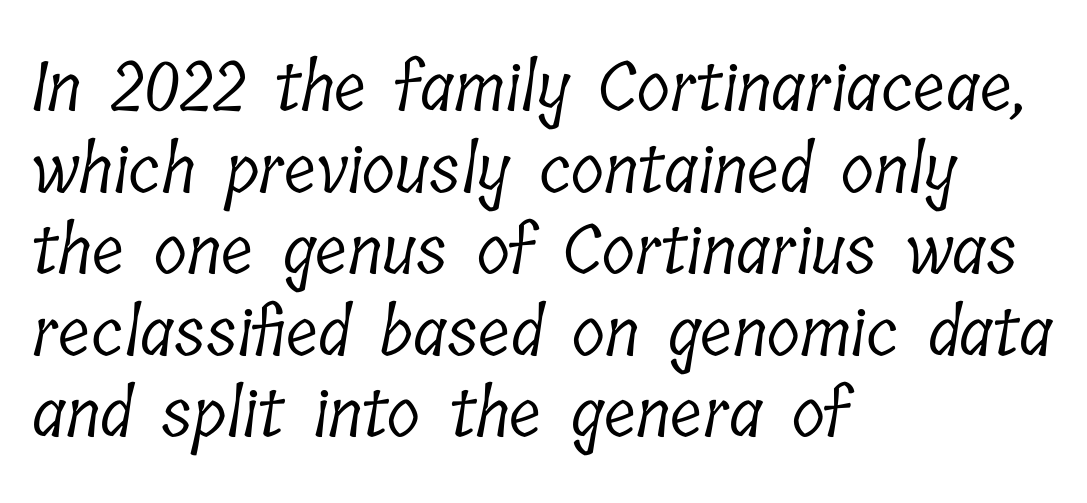
Q: Is the text bold? A: No.
Q: Is the typeface a serif or a sans-serif typeface? A: Serif.
Q: Is the text underlined? A: No.
Q: How is the paragraph aligned? A: Left-aligned.
Q: Is the spacing between letters normal or unusually wide? A: Normal.
Q: Width (condensed, normal, or wide)? A: Condensed.
Q: Stroke contrast? A: Low.
Q: x-height? A: Medium.
Q: Monospaced? A: No.
